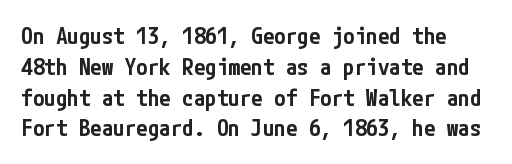
Q: Is the text bold? A: Semi-bold.
Q: Is the text italic (slanted)? A: No, it is upright.
Q: Is the text underlined? A: No.
Q: Is the spacing between letters normal or unusually wide? A: Normal.
Q: Is the spacing between lines tight, normal or loose? A: Normal.
